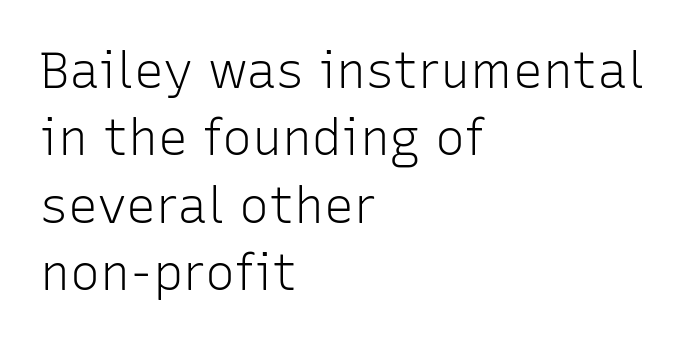
Summary of weight: not heavy and not bold. Grotesque or geometric, the face here clearly has no serifs. Rendered with straight, roman letterforms. The typesetter chose a ragged-right arrangement here. Inter-character spacing is left at the font's built-in metrics. This sample has the flowing, uneven cadence of proportional lettering.
